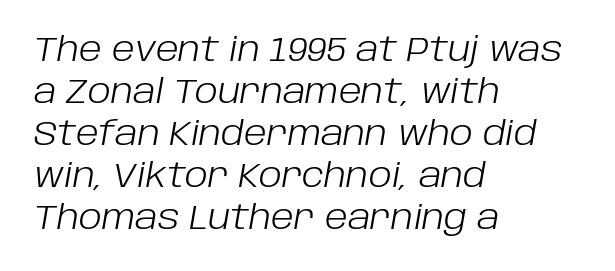
{"italic": "yes", "lean": "right", "slant_degrees": 10, "bold": "no", "weight": "light", "width": "normal", "stroke_contrast": "low", "x_height": "large", "monospaced": "no", "underline": "no", "align": "left", "line_spacing": "normal", "line_spacing_ratio": 1.27, "letter_spacing": "normal", "letter_spacing_em": 0.0, "glyph_px": 33}
